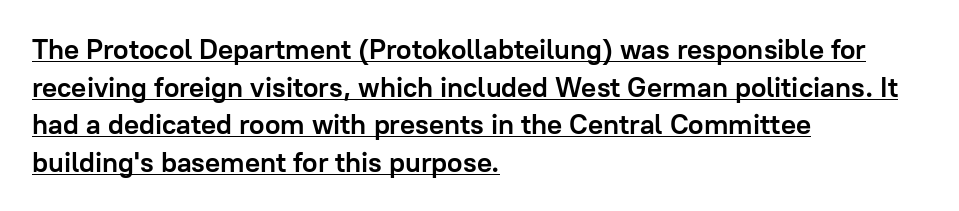
Regarding serifs, this sample does without them. Successive baselines arrive at the customary interval. The words here are underlined. Is there any slant? The stems are plumb. This is heavy type, rendered in bold. Is this a fixed-width face? No — the glyphs have proportional, varying widths.
